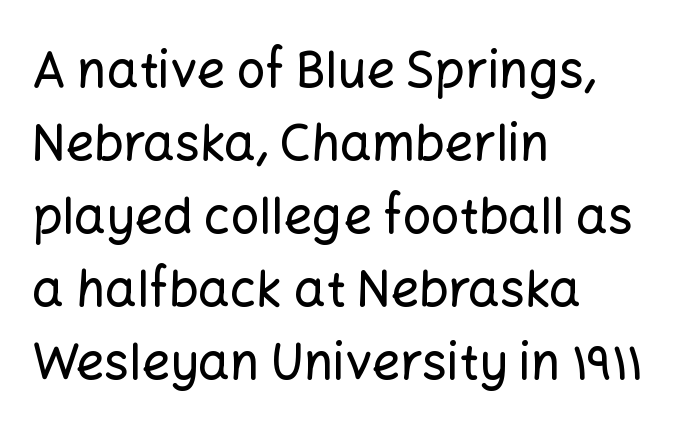
The image shows 50 px sans-serif type, upright; set left-aligned, normal line spacing (1.46x), normal letter spacing, not underlined; low stroke contrast and a medium x-height.
